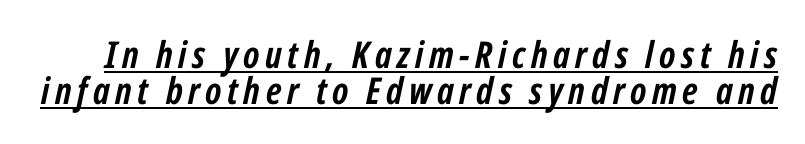
{"italic": "yes", "lean": "right", "slant_degrees": 12, "bold": "yes", "weight": "semibold", "width": "condensed", "stroke_contrast": "low", "x_height": "medium", "monospaced": "no", "underline": "yes", "line_spacing": "tight", "line_spacing_ratio": 0.98, "glyph_px": 37}
